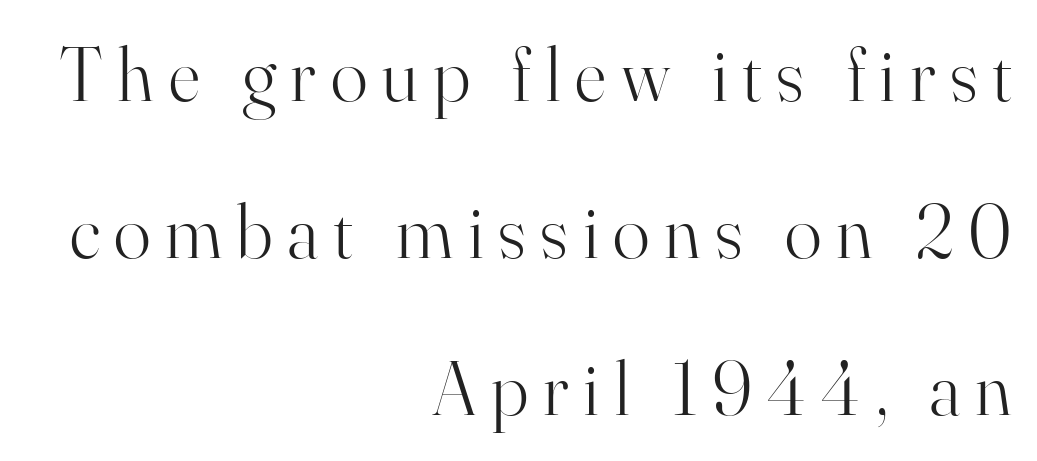
{"serif": "yes", "italic": "no", "bold": "no", "weight": "light", "width": "normal", "stroke_contrast": "high", "x_height": "small", "monospaced": "no", "underline": "no", "align": "right", "line_spacing": "loose", "line_spacing_ratio": 2.04, "glyph_px": 77}
